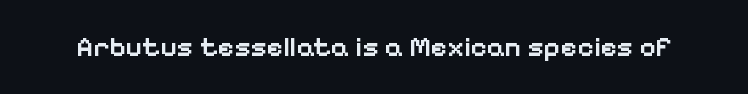
The image shows 28 px semibold sans-serif type, upright; set normal letter spacing, not underlined; low stroke contrast and a medium x-height.
